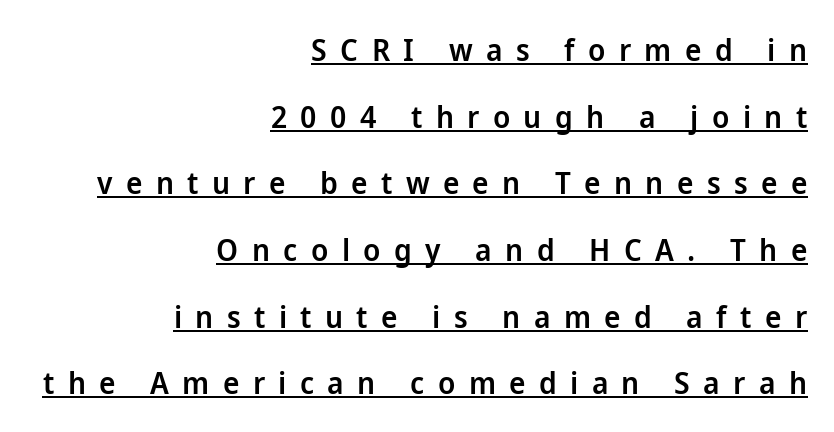
{"serif": "no", "italic": "no", "bold": "semi", "weight": "semibold", "width": "normal", "stroke_contrast": "low", "x_height": "medium", "monospaced": "no", "underline": "yes", "align": "right", "line_spacing": "loose", "line_spacing_ratio": 2.15, "letter_spacing": "wide", "letter_spacing_em": 0.43, "glyph_px": 31}
